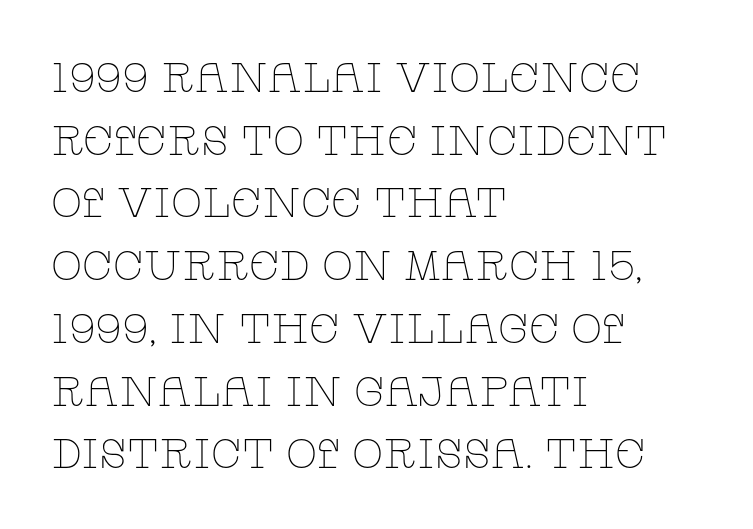
Q: Is the text bold? A: No.
Q: Is the text italic (slanted)? A: No, it is upright.
Q: Is the typeface a serif or a sans-serif typeface? A: Serif.
Q: Is the text underlined? A: No.
Q: How is the paragraph aligned? A: Left-aligned.
Q: Is the spacing between letters normal or unusually wide? A: Normal.
Q: Is the spacing between lines tight, normal or loose? A: Normal.
Q: Width (condensed, normal, or wide)? A: Wide.
Q: Stroke contrast? A: Low.
Q: x-height? A: Large.
Q: Monospaced? A: No.
